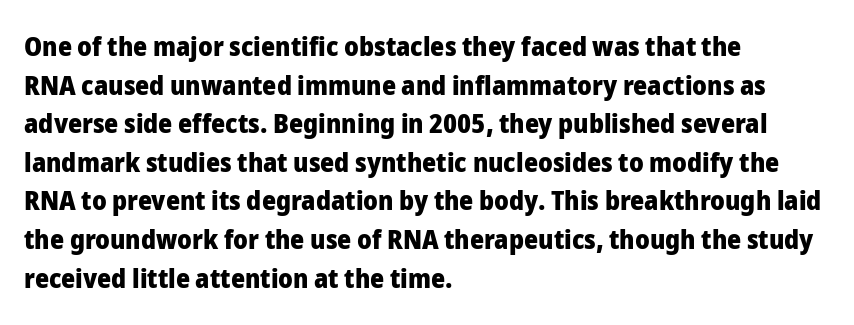
{"italic": "no", "bold": "yes", "underline": "no", "align": "left", "line_spacing": "normal", "line_spacing_ratio": 1.43, "letter_spacing": "normal", "letter_spacing_em": 0.0, "glyph_px": 27}
